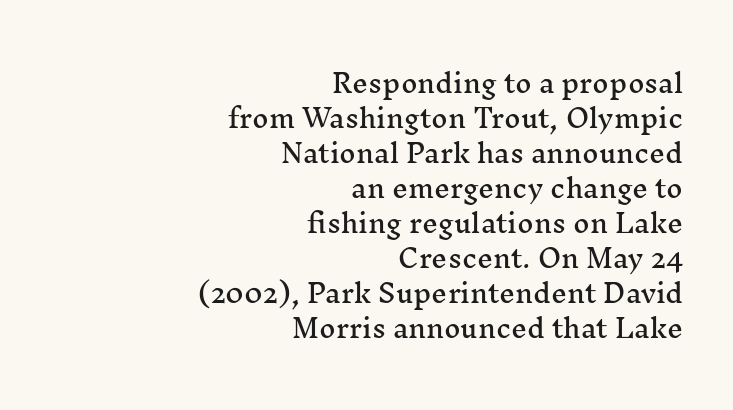
Q: Is the text italic (slanted)? A: No, it is upright.
Q: Is the text underlined? A: No.
Q: How is the paragraph aligned? A: Right-aligned.
Q: Is the spacing between letters normal or unusually wide? A: Normal.
Q: Is the spacing between lines tight, normal or loose? A: Normal.
